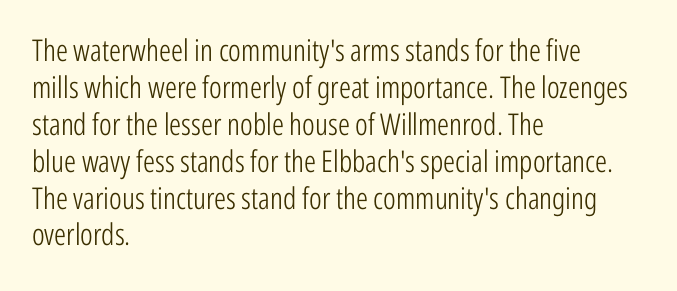
Reading down the block, your eye returns to a fixed left position each line. The font family rendered here belongs to the sans-serif group. Designer's note — italics off, roman on. Tracking here is standard; glyphs follow each other at the usual distance.
